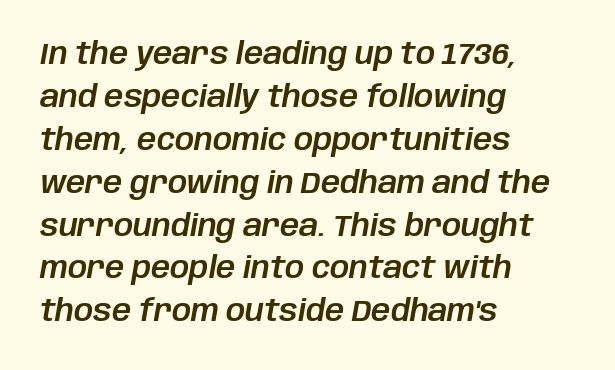
{"italic": "yes", "lean": "right", "slant_degrees": 10, "width": "normal", "stroke_contrast": "low", "x_height": "large", "monospaced": "no", "underline": "no", "align": "left", "line_spacing": "normal", "line_spacing_ratio": 1.43, "letter_spacing": "normal", "letter_spacing_em": 0.0, "glyph_px": 30}
